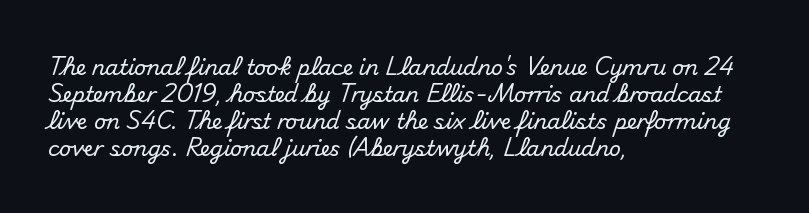
The image shows 21 px text type; set left-aligned, normal line spacing (1.29x), normal letter spacing, not underlined.
